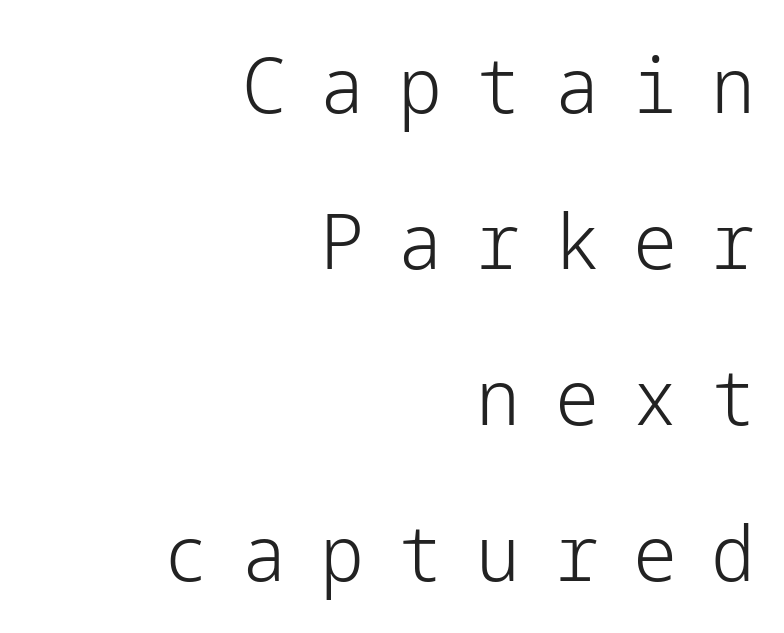
The letters are spread apart with noticeably loose tracking. The text block is weighted toward the right margin, trailing off unevenly leftward. A typesetter would mark this as roman, not italic. Any mark beneath the type? The region is blank.
